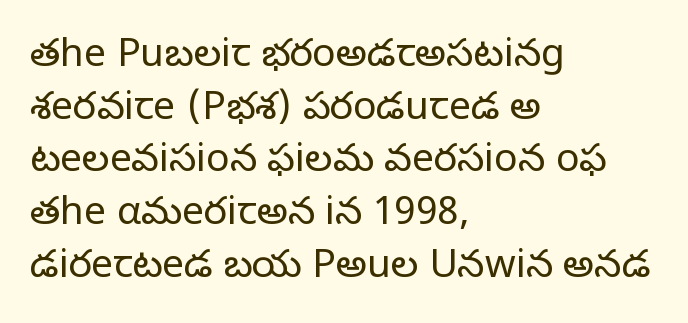
The image shows 39 px light sans-serif type, upright; set left-aligned, normal line spacing (1.35x), normal letter spacing, not underlined; low stroke contrast and a medium x-height.
